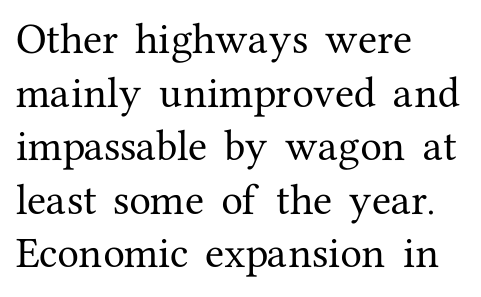
Honestly, there is no underline to notice here at all. Is the letter spacing exaggerated? No — it looks like the ordinary default. Looks like regular typesetting: each glyph gets only the width it needs. The space between consecutive lines is moderate. The typeface chosen for these lines features serifs. This is the regular roman posture of the typeface.
